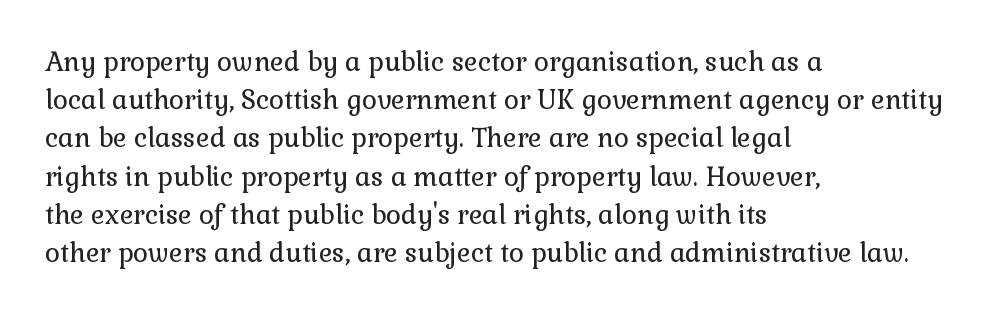
The image shows 26 px text type, upright; set left-aligned, normal line spacing (1.47x), normal letter spacing, not underlined.
